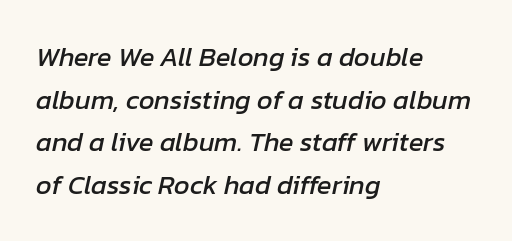
The face used here is rendered with its standard letterfit. Decoration check: the copy has no underline. The paragraph has a hard left edge and a soft right edge. The lines sit at an ordinary, default distance from one another.
